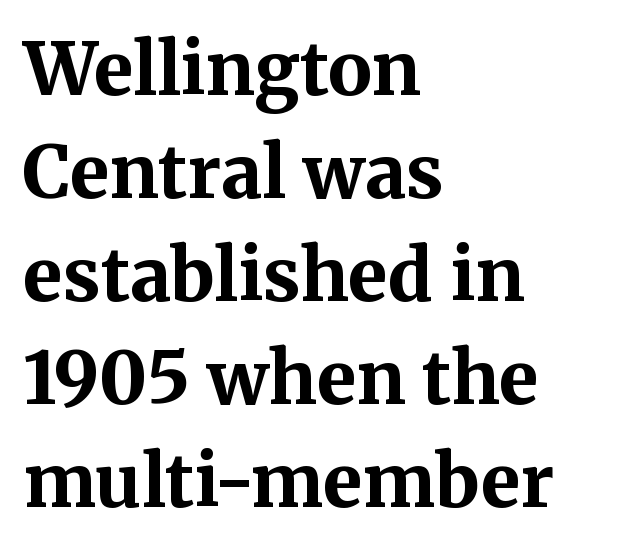
The image shows 73 px bold serif type, upright; set left-aligned, normal line spacing (1.41x), normal letter spacing, not underlined; medium stroke contrast and a medium x-height.
